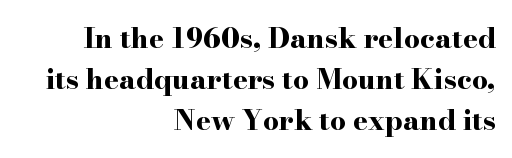
Q: Is the text bold? A: Yes.
Q: Is the text italic (slanted)? A: No, it is upright.
Q: Is the typeface a serif or a sans-serif typeface? A: Serif.
Q: Is the text underlined? A: No.
Q: How is the paragraph aligned? A: Right-aligned.
Q: Is the spacing between letters normal or unusually wide? A: Normal.
Q: Is the spacing between lines tight, normal or loose? A: Normal.
Q: Width (condensed, normal, or wide)? A: Wide.
Q: Stroke contrast? A: High.
Q: x-height? A: Small.
Q: Monospaced? A: No.
